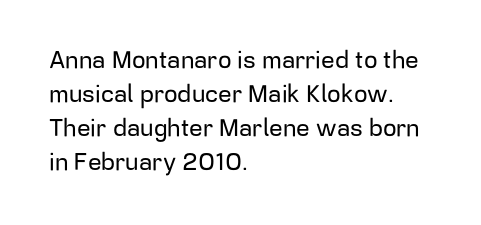
Here the glyphs are tracked normally, forming tight word shapes. A typesetter would call this leading conventional body-copy spacing. Descenders hang freely into open space. Typeset ragged right — the left edge is the straight one. Posture: upright roman.
